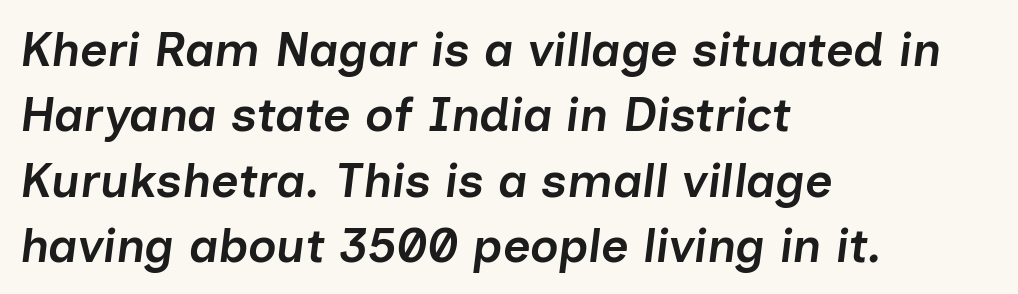
Visually the block forms a straight wall on the left and a jagged coastline on the right. Is the type bold? Partly — it's a semibold, heavier than regular but not fully bold. Spacing verdict: proportional, widths tailored to each character. An italicized treatment has been applied to the whole sample. Leading: standard.
